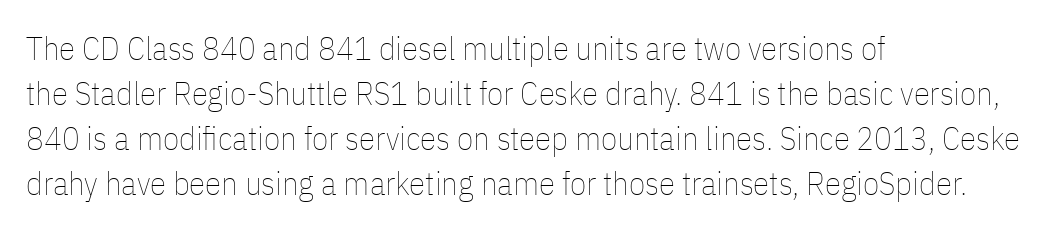
Q: Is the text bold? A: No.
Q: Is the text italic (slanted)? A: No, it is upright.
Q: Is the text underlined? A: No.
Q: How is the paragraph aligned? A: Left-aligned.
Q: Is the spacing between letters normal or unusually wide? A: Normal.
Q: Is the spacing between lines tight, normal or loose? A: Normal.
Q: Width (condensed, normal, or wide)? A: Condensed.
Q: Stroke contrast? A: Low.
Q: x-height? A: Medium.
Q: Monospaced? A: No.
